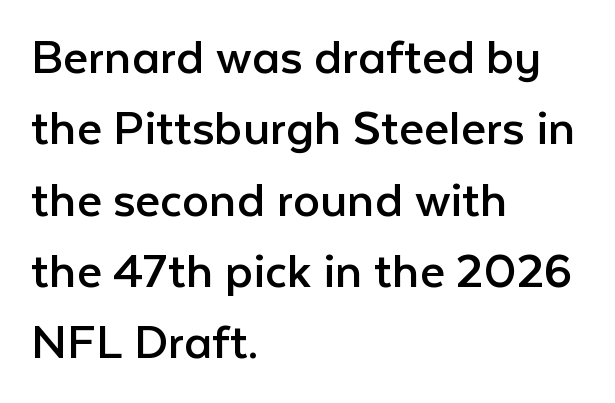
The block of text has a typical density, with ordinary space between rows. Is the type heavy? It reads as light-to-regular instead. The gap between lines stays unmarked. The face used here is rendered with its standard letterfit. Each letter keeps its own natural width here, so spacing adapts to shape.
